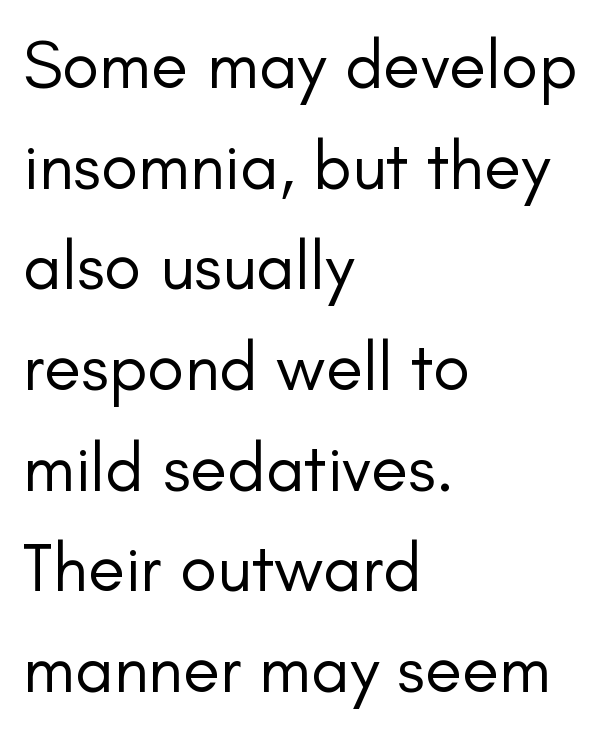
{"serif": "no", "italic": "no", "bold": "no", "weight": "regular", "width": "normal", "stroke_contrast": "low", "x_height": "small", "monospaced": "no", "underline": "no", "align": "left", "line_spacing": "normal", "line_spacing_ratio": 1.48, "letter_spacing": "normal", "letter_spacing_em": 0.0, "glyph_px": 68}
